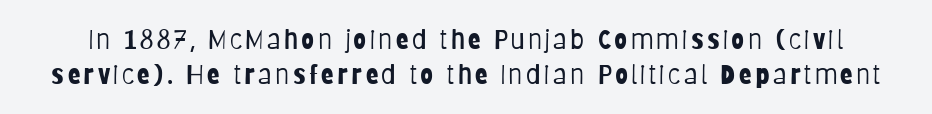
Only glyphs here, with clear space below each row. Italic? Not at all — the glyphs are vertical. Weight: not bold — regular or lighter. The rendering uses a moderate line-height, typical for paragraphs.
